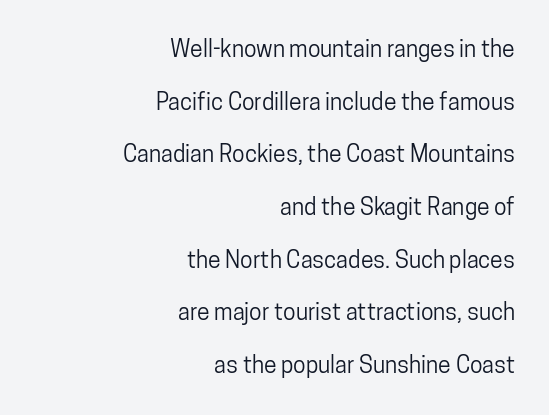
{"italic": "no", "underline": "no", "align": "right", "line_spacing": "loose", "line_spacing_ratio": 2.29, "letter_spacing": "normal", "letter_spacing_em": 0.0, "glyph_px": 23}
